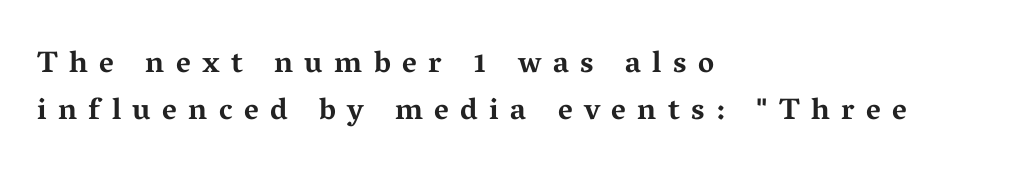
The image shows 30 px bold, wide serif type, upright; set left-aligned, normal line spacing (1.56x), unusually wide letter spacing (+0.38 em), not underlined; medium stroke contrast and a medium x-height.
